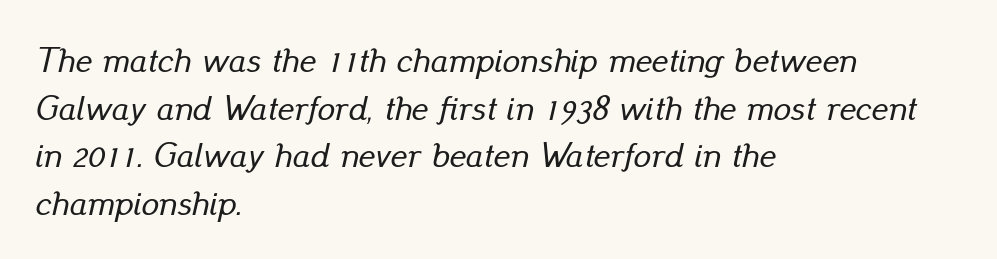
A student would call this left alignment; a typographer would say flush left, rag right. Each word holds together tightly as a unit, with standard inter-letter gaps. Is this a fixed-width face? No — the glyphs have proportional, varying widths. The baseline area is clear.
